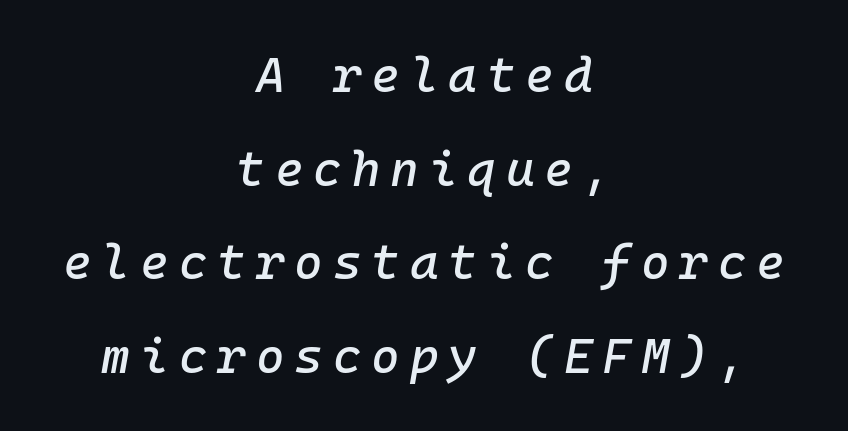
Q: Is the text italic (slanted)? A: Yes, it leans right by about 10 degrees.
Q: Is the text underlined? A: No.
Q: How is the paragraph aligned? A: Centered.
Q: Is the spacing between letters normal or unusually wide? A: Unusually wide.
Q: Is the spacing between lines tight, normal or loose? A: Loose.
Q: Width (condensed, normal, or wide)? A: Normal.
Q: Stroke contrast? A: Low.
Q: x-height? A: Medium.
Q: Monospaced? A: Yes.
